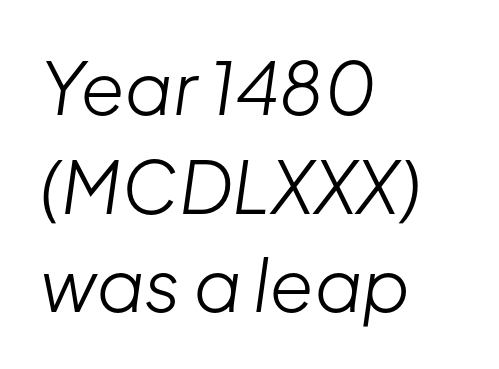
A typesetter would call this leading conventional body-copy spacing. All the whitespace from short lines collects on the right. Nothing unusual about the tracking: characters are spaced as the font intends. Think of a printed novel: that variable character pitch is what you see here.
